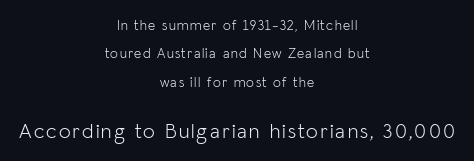
Q: Is the text bold? A: No.
Q: Is the text italic (slanted)? A: No, it is upright.
Q: Is the text underlined? A: No.
Q: How is the paragraph aligned? A: Centered.
Q: Is the spacing between lines tight, normal or loose? A: Loose.
Q: Which block of text is set in a larger size, the first (top) or the second (bottom)? A: The second (bottom) one.
